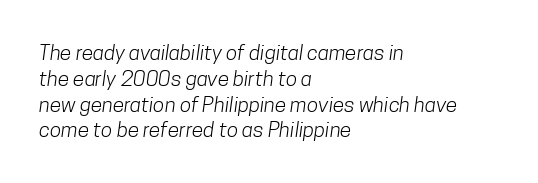
The foot of each line stays bare and open. The characters are drawn with everyday or finer stroke widths. Letter spacing: default. Line beginnings align vertically; line endings do not.
